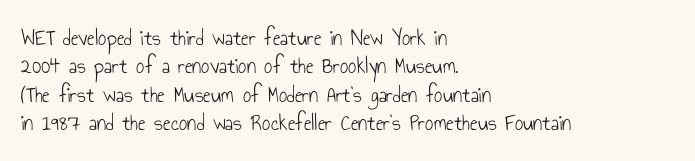
Q: Is the text bold? A: No.
Q: Is the text italic (slanted)? A: No, it is upright.
Q: Is the text underlined? A: No.
Q: How is the paragraph aligned? A: Left-aligned.
Q: Is the spacing between letters normal or unusually wide? A: Normal.
